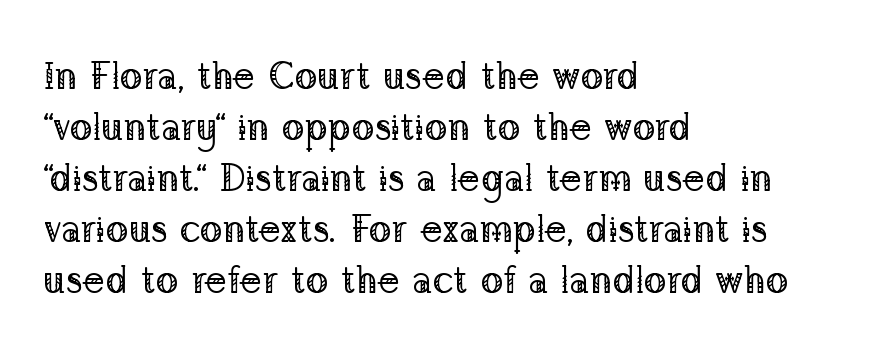
{"serif": "yes", "italic": "no", "bold": "no", "weight": "regular", "width": "normal", "stroke_contrast": "low", "x_height": "medium", "monospaced": "no", "underline": "no", "align": "left", "line_spacing": "normal", "line_spacing_ratio": 1.34, "letter_spacing": "normal", "letter_spacing_em": 0.0, "glyph_px": 38}
